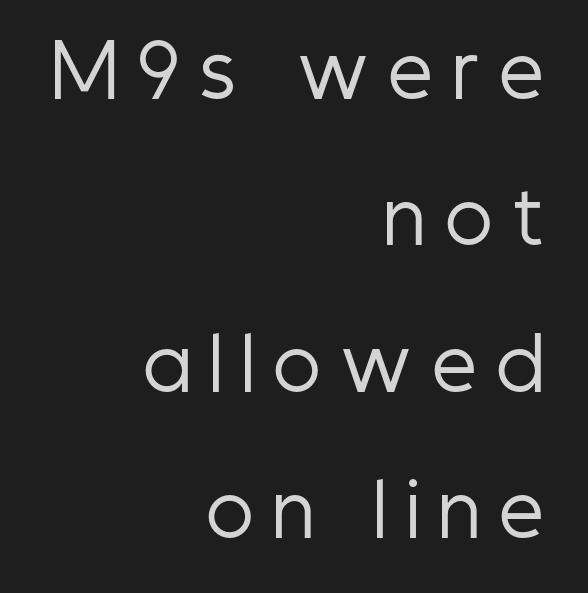
Q: Is the text bold? A: No.
Q: Is the text italic (slanted)? A: No, it is upright.
Q: Is the typeface a serif or a sans-serif typeface? A: Sans-serif.
Q: Is the text underlined? A: No.
Q: How is the paragraph aligned? A: Right-aligned.
Q: Is the spacing between letters normal or unusually wide? A: Unusually wide.
Q: Is the spacing between lines tight, normal or loose? A: Loose.
Q: Width (condensed, normal, or wide)? A: Condensed.
Q: Stroke contrast? A: Low.
Q: x-height? A: Medium.
Q: Monospaced? A: No.
